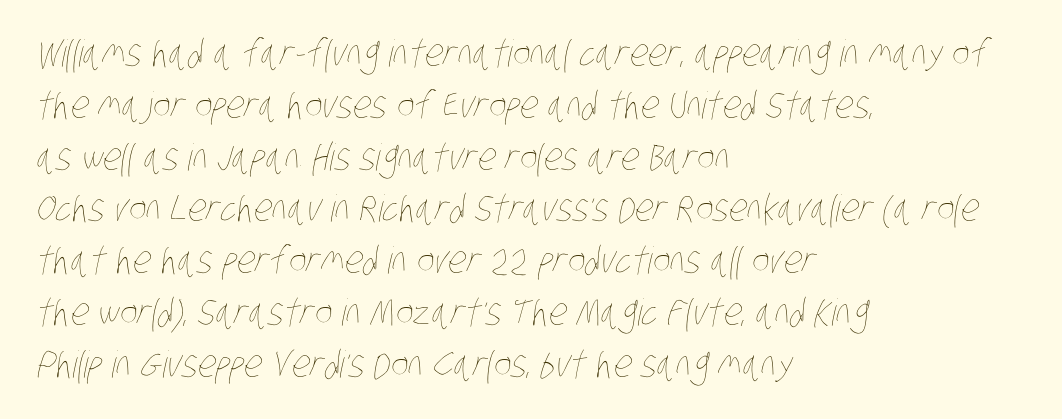
Rule under the text: the space is simply empty. Baseline-to-baseline distance is the conventional proportion of letter height. Stems and bowls with no extra thickness — not bold. The passage shown is typed in a proportional face where columns would drift.
